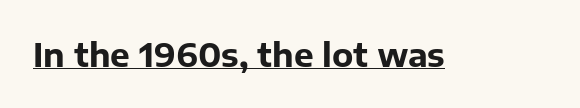
The image shows 33 px bold sans-serif type, upright; set normal letter spacing, underlined; low stroke contrast and a medium x-height.
